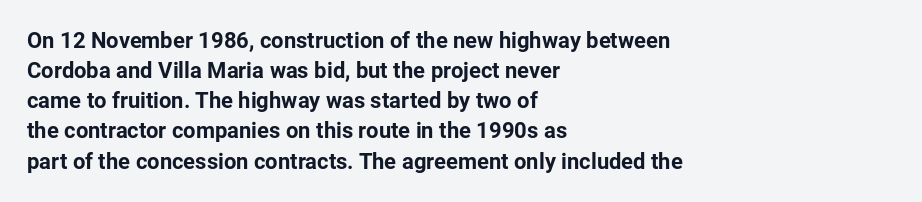
Q: Is the text bold? A: Yes.
Q: Is the text italic (slanted)? A: No, it is upright.
Q: Is the text underlined? A: No.
Q: How is the paragraph aligned? A: Left-aligned.
Q: Is the spacing between letters normal or unusually wide? A: Normal.
Q: Is the spacing between lines tight, normal or loose? A: Normal.
